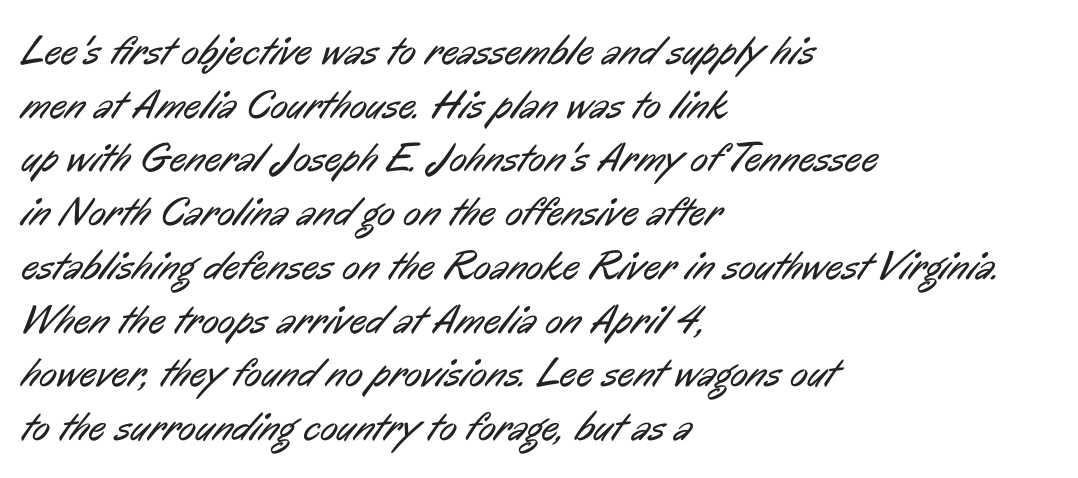
The image shows 41 px regular-weight, condensed sans-serif type; set left-aligned, normal line spacing (1.31x), normal letter spacing, not underlined; low stroke contrast and a medium x-height.
